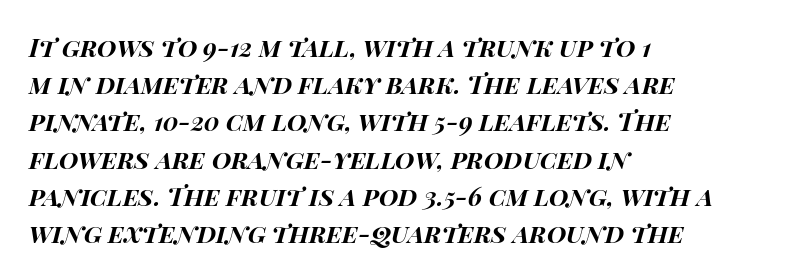
The image shows 25 px bold type, italic (leaning right); set left-aligned, normal line spacing (1.49x), normal letter spacing, not underlined.
